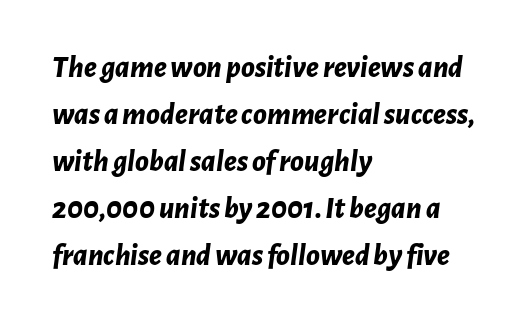
The image shows 31 px bold type, italic (leaning right); set left-aligned, normal line spacing (1.52x), normal letter spacing, not underlined; low stroke contrast and a medium x-height.
